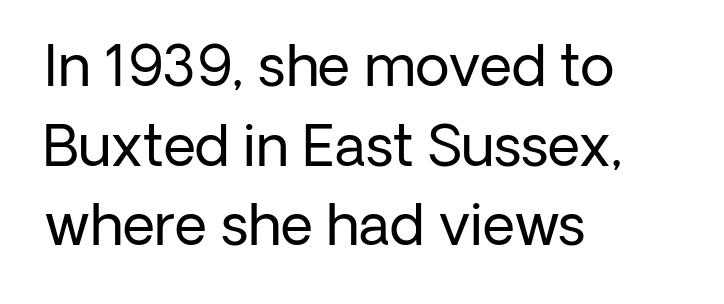
Q: Is the text bold? A: No.
Q: Is the text italic (slanted)? A: No, it is upright.
Q: Is the typeface a serif or a sans-serif typeface? A: Sans-serif.
Q: Is the text underlined? A: No.
Q: How is the paragraph aligned? A: Left-aligned.
Q: Is the spacing between letters normal or unusually wide? A: Normal.
Q: Is the spacing between lines tight, normal or loose? A: Normal.
Q: Width (condensed, normal, or wide)? A: Normal.
Q: Stroke contrast? A: Low.
Q: x-height? A: Medium.
Q: Monospaced? A: No.
